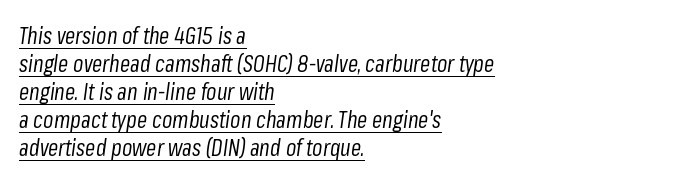
This rendering leaves character spacing at its baseline value. The lines are quadded left. Underlined type. No chunkiness to these letters — they're not bold. The axis of the letterforms is tilted away from vertical.
